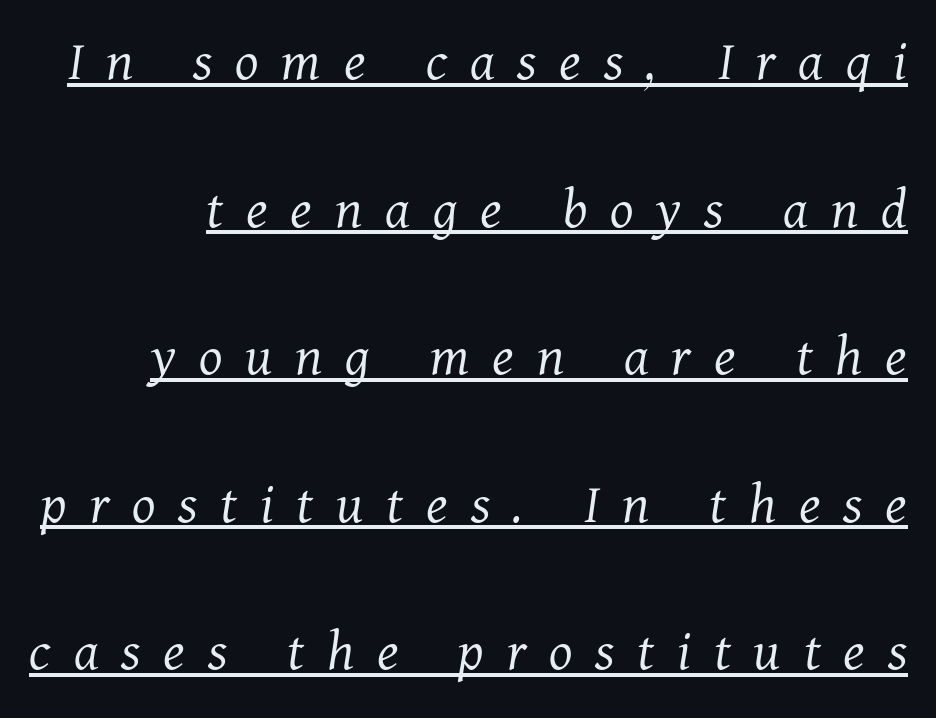
Q: Is the text bold? A: No.
Q: Is the text italic (slanted)? A: Yes, it leans right by about 11 degrees.
Q: Is the typeface a serif or a sans-serif typeface? A: Serif.
Q: Is the text underlined? A: Yes.
Q: Is the spacing between letters normal or unusually wide? A: Unusually wide.
Q: Is the spacing between lines tight, normal or loose? A: Loose.
Q: Width (condensed, normal, or wide)? A: Normal.
Q: Stroke contrast? A: Medium.
Q: x-height? A: Medium.
Q: Monospaced? A: No.
